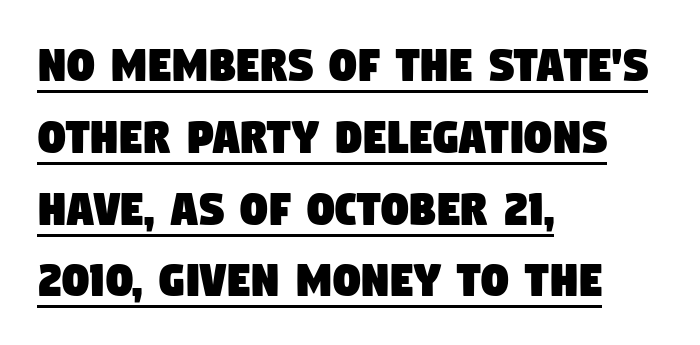
{"serif": "no", "width": "condensed", "stroke_contrast": "low", "x_height": "large", "monospaced": "no", "underline": "yes", "align": "left", "line_spacing": "normal", "line_spacing_ratio": 1.33, "letter_spacing": "normal", "letter_spacing_em": 0.0, "glyph_px": 54}
